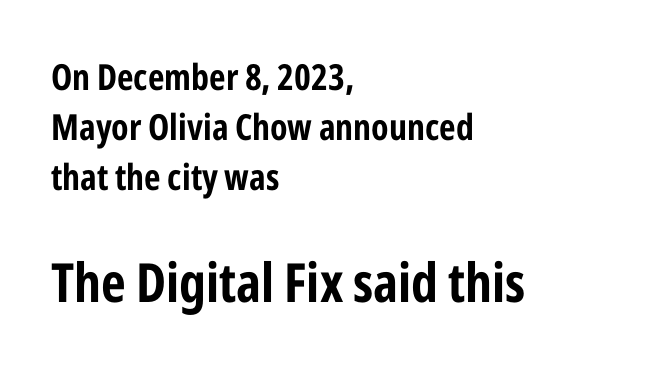
{"serif": "no", "italic": "no", "bold": "yes", "weight": "bold", "width": "condensed", "stroke_contrast": "low", "x_height": "medium", "monospaced": "no", "underline": "no", "align": "left", "line_spacing": "normal", "line_spacing_ratio": 1.39, "letter_spacing": "normal", "letter_spacing_em": 0.0, "larger_block": "second", "size_ratio": 1.5, "glyph_px": 54}
